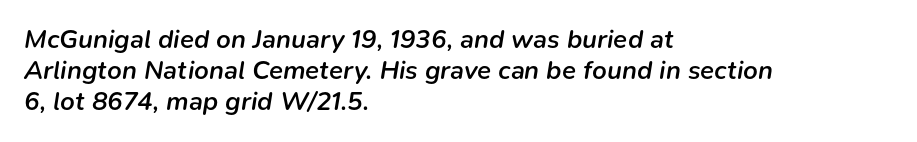
{"italic": "yes", "lean": "right", "slant_degrees": 9, "bold": "semi", "underline": "no", "align": "left", "line_spacing_ratio": 1.2, "letter_spacing": "normal", "letter_spacing_em": 0.0, "glyph_px": 26}
